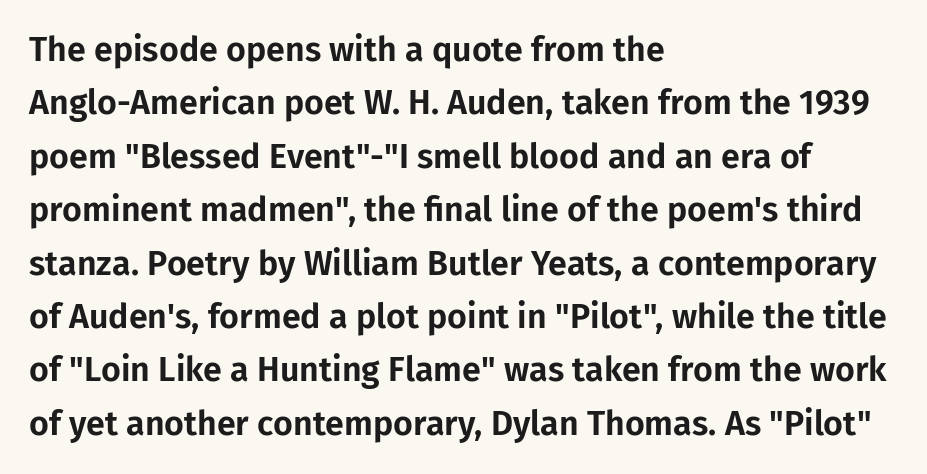
{"serif": "no", "italic": "no", "width": "normal", "stroke_contrast": "low", "x_height": "medium", "monospaced": "no", "underline": "no", "align": "left", "line_spacing": "normal", "line_spacing_ratio": 1.57, "letter_spacing": "normal", "letter_spacing_em": 0.0, "glyph_px": 34}
